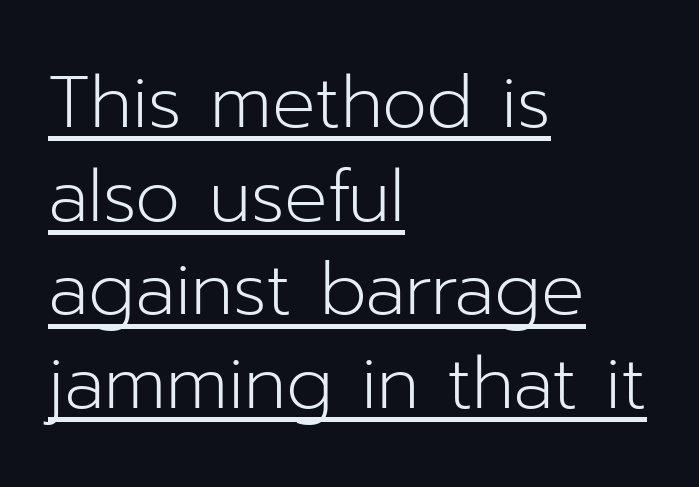
The image shows 72 px light sans-serif type, upright; set left-aligned, normal line spacing (1.3x), normal letter spacing, underlined; low stroke contrast and a medium x-height.
